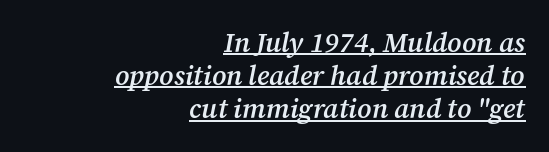
The passage shown is semibold, sitting just below true bold. The specimen reads as italic at a glance. The text block is weighted toward the right margin, trailing off unevenly leftward. This is underlined copy, the kind a proofreader might mark for attention. You could call the tracking neutral — neither tight nor loose.
